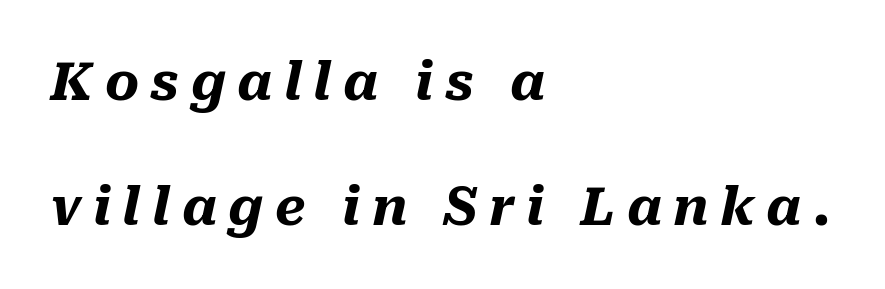
How are the letters spaced? Widely, with obvious added tracking. Just letters on the line, the space beneath them empty. Strokes here are thick enough to call this a true bold. You can tell it's italic because the verticals aren't actually vertical. Spacing verdict: proportional, widths tailored to each character.
